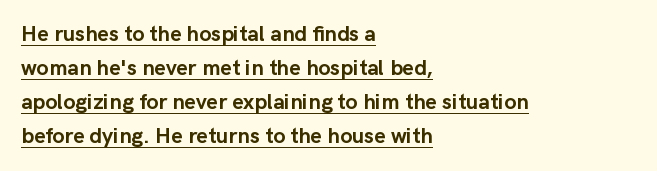
The image shows 22 px bold type, upright; set left-aligned, normal line spacing (1.54x), normal letter spacing, underlined.
